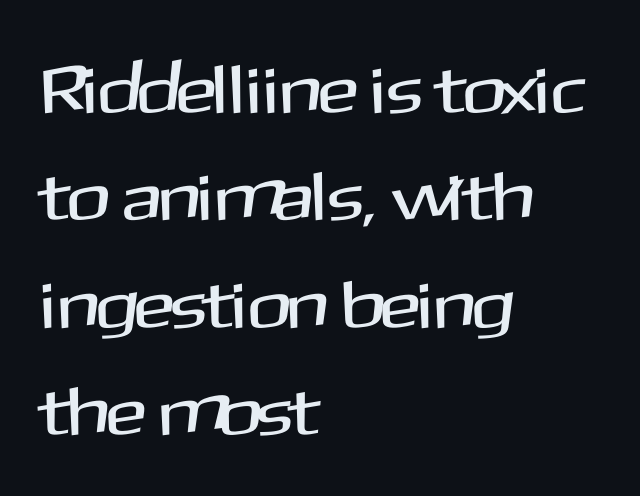
{"serif": "no", "italic": "no", "width": "normal", "stroke_contrast": "medium", "x_height": "medium", "monospaced": "no", "underline": "no", "align": "left", "line_spacing": "normal", "line_spacing_ratio": 1.58, "letter_spacing": "normal", "letter_spacing_em": 0.0, "glyph_px": 68}
